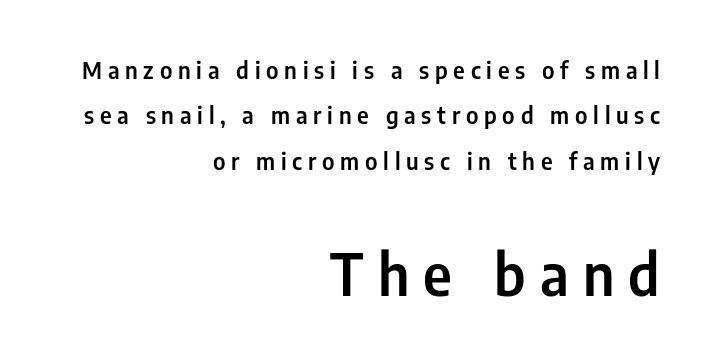
{"serif": "no", "italic": "no", "width": "condensed", "stroke_contrast": "low", "x_height": "medium", "monospaced": "no", "underline": "no", "align": "right", "line_spacing": "loose", "line_spacing_ratio": 1.97, "letter_spacing": "wide", "letter_spacing_em": 0.25, "larger_block": "second", "size_ratio": 2.48, "glyph_px": 57}
